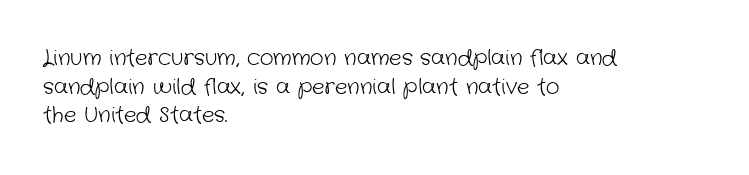
{"bold": "no", "underline": "no", "align": "left", "line_spacing": "normal", "line_spacing_ratio": 1.36, "letter_spacing": "normal", "letter_spacing_em": 0.0, "glyph_px": 21}
